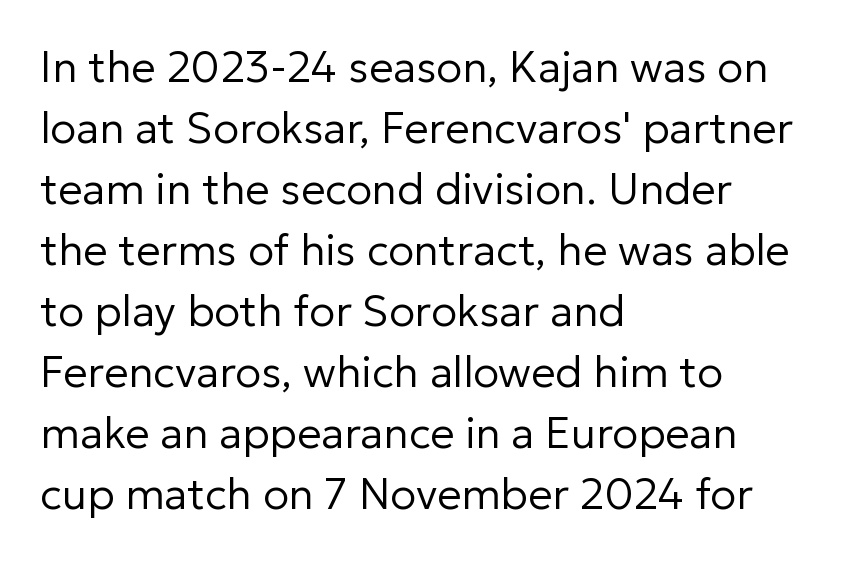
{"serif": "no", "italic": "no", "bold": "no", "weight": "regular", "width": "normal", "stroke_contrast": "low", "x_height": "medium", "monospaced": "no", "underline": "no", "align": "left", "line_spacing": "normal", "line_spacing_ratio": 1.42, "letter_spacing": "normal", "letter_spacing_em": 0.0, "glyph_px": 43}
